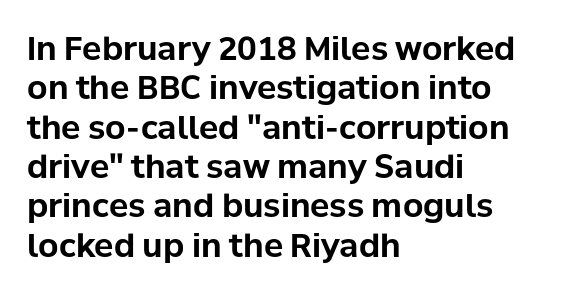
Q: Is the text bold? A: Yes.
Q: Is the text italic (slanted)? A: No, it is upright.
Q: Is the typeface a serif or a sans-serif typeface? A: Sans-serif.
Q: Is the text underlined? A: No.
Q: How is the paragraph aligned? A: Left-aligned.
Q: Is the spacing between letters normal or unusually wide? A: Normal.
Q: Width (condensed, normal, or wide)? A: Normal.
Q: Stroke contrast? A: Low.
Q: x-height? A: Medium.
Q: Monospaced? A: No.
